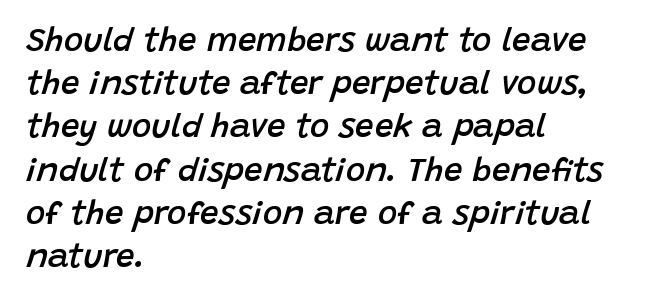
{"italic": "yes", "lean": "right", "slant_degrees": 15, "bold": "semi", "weight": "semibold", "width": "normal", "stroke_contrast": "low", "x_height": "large", "monospaced": "no", "underline": "no", "align": "left", "line_spacing": "normal", "line_spacing_ratio": 1.31, "letter_spacing": "normal", "letter_spacing_em": 0.0, "glyph_px": 33}
